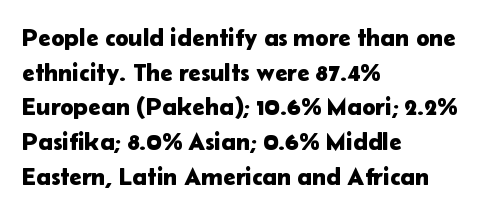
The image shows 25 px text type, upright; set left-aligned, normal line spacing (1.39x), normal letter spacing, not underlined.
